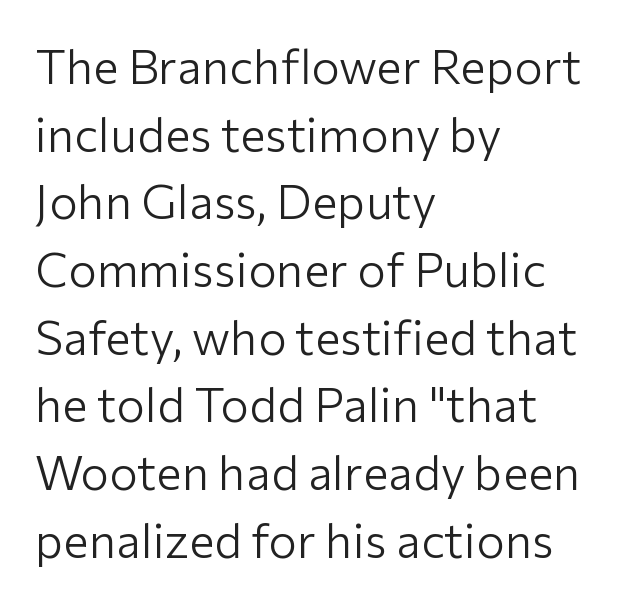
Q: Is the text bold? A: No.
Q: Is the text italic (slanted)? A: No, it is upright.
Q: Is the typeface a serif or a sans-serif typeface? A: Sans-serif.
Q: Is the text underlined? A: No.
Q: How is the paragraph aligned? A: Left-aligned.
Q: Is the spacing between letters normal or unusually wide? A: Normal.
Q: Is the spacing between lines tight, normal or loose? A: Normal.
Q: Width (condensed, normal, or wide)? A: Normal.
Q: Stroke contrast? A: Low.
Q: x-height? A: Medium.
Q: Monospaced? A: No.
